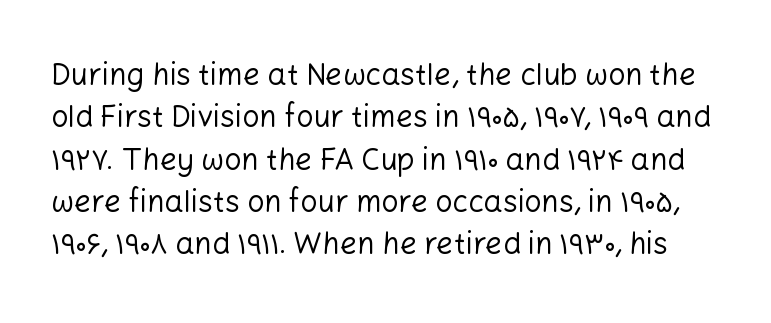
Q: Is the text bold? A: No.
Q: Is the text italic (slanted)? A: No, it is upright.
Q: Is the typeface a serif or a sans-serif typeface? A: Sans-serif.
Q: Is the text underlined? A: No.
Q: Is the spacing between letters normal or unusually wide? A: Normal.
Q: Is the spacing between lines tight, normal or loose? A: Normal.
Q: Width (condensed, normal, or wide)? A: Normal.
Q: Stroke contrast? A: Low.
Q: x-height? A: Medium.
Q: Monospaced? A: No.
